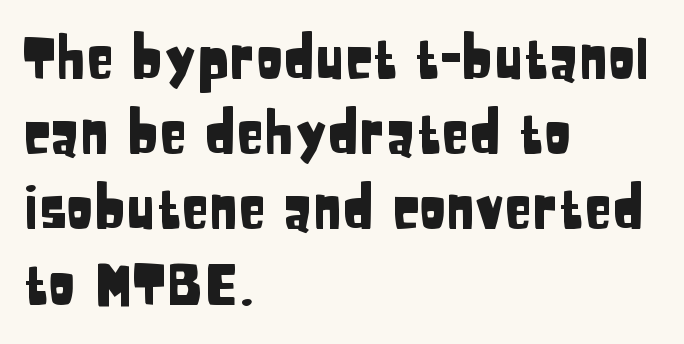
{"serif": "no", "italic": "no", "width": "condensed", "stroke_contrast": "low", "x_height": "large", "monospaced": "no", "underline": "no", "align": "left", "line_spacing": "normal", "line_spacing_ratio": 1.32, "letter_spacing": "normal", "letter_spacing_em": 0.0, "glyph_px": 57}
